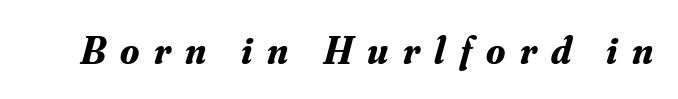
{"serif": "yes", "italic": "yes", "lean": "right", "slant_degrees": 16, "bold": "yes", "weight": "bold", "width": "normal", "stroke_contrast": "medium", "x_height": "small", "monospaced": "no", "underline": "no", "letter_spacing": "wide", "letter_spacing_em": 0.37, "glyph_px": 39}
